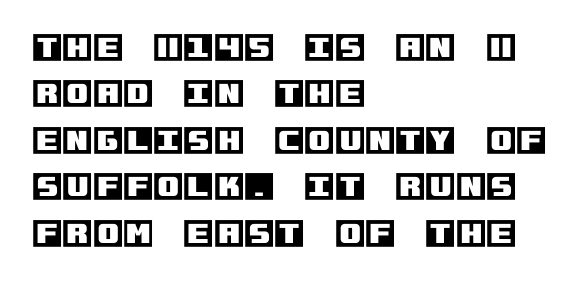
There is no visible air inserted between adjacent glyphs. Check the space under the baseline: it is left empty. The rendering uses a moderate line-height, typical for paragraphs. This sample is left-justified, so line endings fall wherever the words run out.
